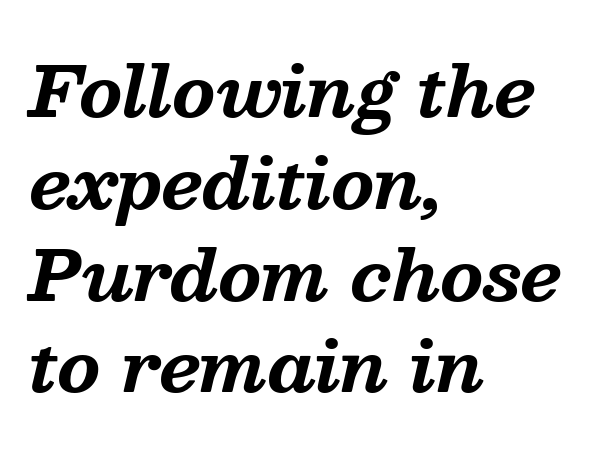
Q: Is the text bold? A: Yes.
Q: Is the text italic (slanted)? A: Yes, it leans right by about 13 degrees.
Q: Is the typeface a serif or a sans-serif typeface? A: Serif.
Q: Is the text underlined? A: No.
Q: How is the paragraph aligned? A: Left-aligned.
Q: Is the spacing between letters normal or unusually wide? A: Normal.
Q: Is the spacing between lines tight, normal or loose? A: Normal.
Q: Width (condensed, normal, or wide)? A: Normal.
Q: Stroke contrast? A: Medium.
Q: x-height? A: Medium.
Q: Monospaced? A: No.
